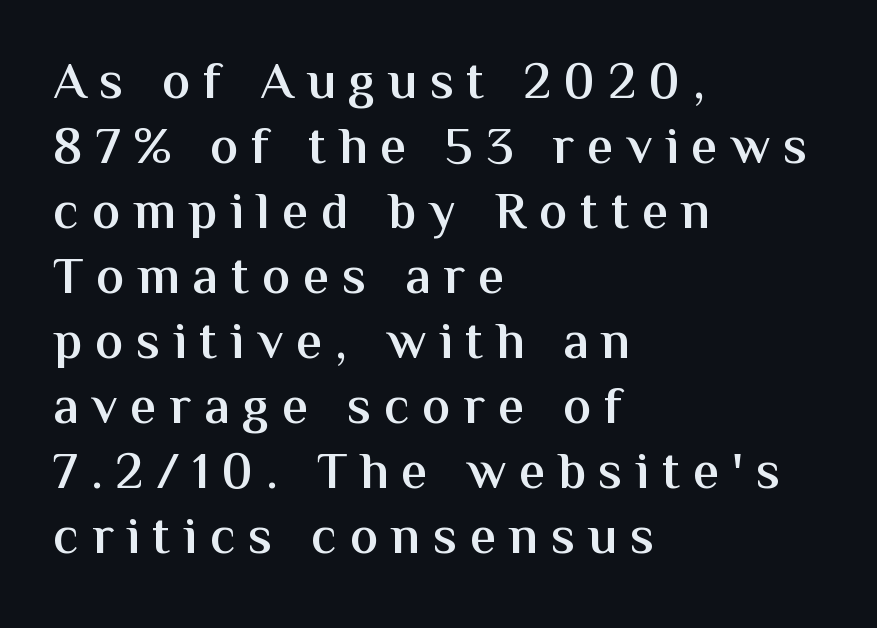
The image shows 52 px semibold sans-serif type, upright; set left-aligned, normal line spacing (1.25x), unusually wide letter spacing (+0.25 em), not underlined; medium stroke contrast and a medium x-height.
